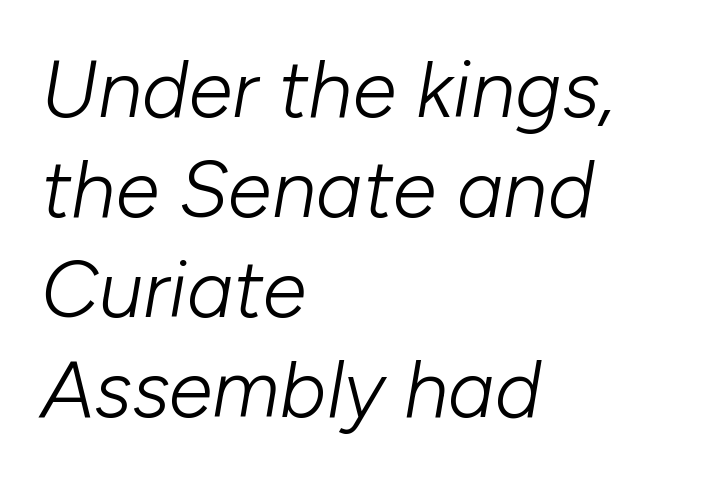
{"italic": "yes", "lean": "right", "slant_degrees": 10, "bold": "no", "weight": "light", "width": "normal", "stroke_contrast": "low", "x_height": "medium", "monospaced": "no", "underline": "no", "align": "left", "line_spacing": "normal", "line_spacing_ratio": 1.25, "letter_spacing": "normal", "letter_spacing_em": 0.0, "glyph_px": 80}
